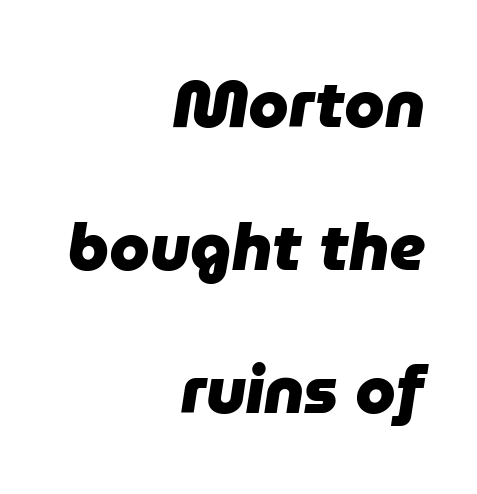
Where is the straight margin? On the right. Short note: letters normally spaced. This sample has the flowing, uneven cadence of proportional lettering. Each glyph is drawn with heavy, bold strokes. The gap between lines stays unmarked.
